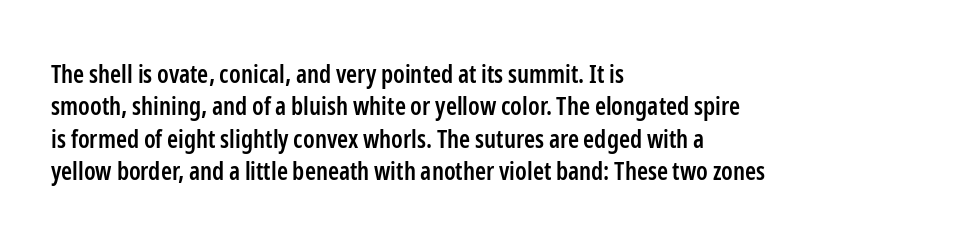
Q: Is the text bold? A: Semi-bold.
Q: Is the text italic (slanted)? A: No, it is upright.
Q: Is the text underlined? A: No.
Q: How is the paragraph aligned? A: Left-aligned.
Q: Is the spacing between letters normal or unusually wide? A: Normal.
Q: Is the spacing between lines tight, normal or loose? A: Normal.
